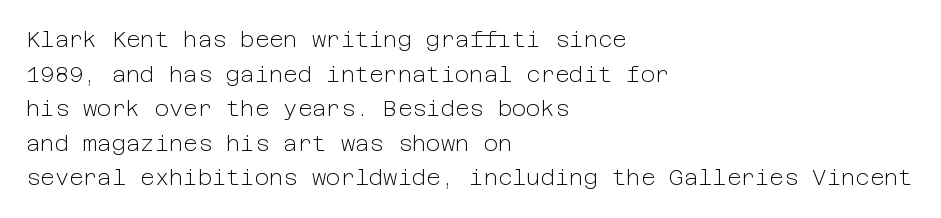
{"italic": "no", "bold": "no", "underline": "no", "align": "left", "line_spacing": "normal", "line_spacing_ratio": 1.57, "letter_spacing": "normal", "letter_spacing_em": 0.0, "glyph_px": 22}
